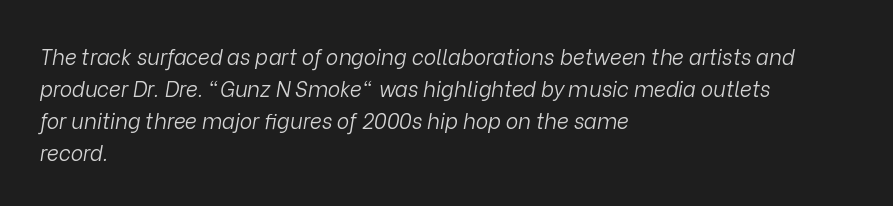
Vertical spacing — default. A clean baseline with only descenders dipping below it. A light-to-regular cut is what we see here. You could call the tracking neutral — neither tight nor loose. Teacher's note: observe the even left margin — that is flush-left alignment. The lettering tilts uniformly, giving the passage an italic look.
